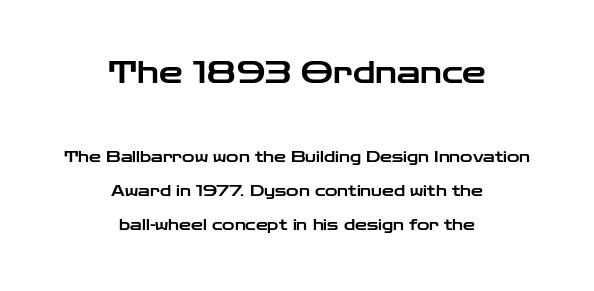
Regarding serifs, this sample does without them. The composition opens big and finishes small. Italic: no, the glyphs are upright roman. The passage shown stacks its lines with a broad gap. The passage shown is typed in a proportional face where columns would drift.
